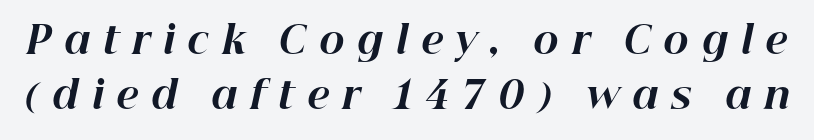
Q: Is the text bold? A: Yes.
Q: Is the text italic (slanted)? A: Yes, it leans right by about 12 degrees.
Q: Is the text underlined? A: No.
Q: Is the spacing between letters normal or unusually wide? A: Unusually wide.
Q: Is the spacing between lines tight, normal or loose? A: Normal.
Q: Width (condensed, normal, or wide)? A: Normal.
Q: Stroke contrast? A: High.
Q: x-height? A: Medium.
Q: Monospaced? A: No.
